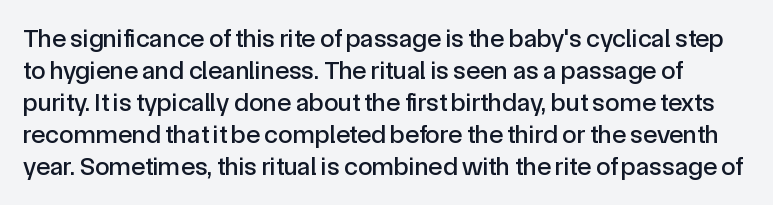
{"italic": "no", "underline": "no", "line_spacing_ratio": 1.23, "letter_spacing": "normal", "letter_spacing_em": 0.0, "glyph_px": 26}
